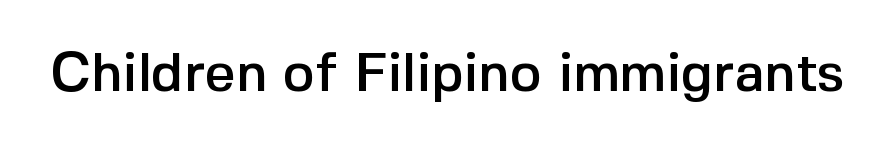
{"serif": "no", "italic": "no", "width": "normal", "x_height": "medium", "monospaced": "no", "underline": "no", "letter_spacing": "normal", "letter_spacing_em": 0.0, "glyph_px": 54}
